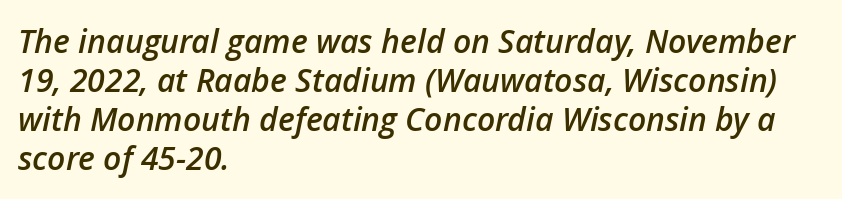
A typesetter would mark this as italic. Nothing unusual about the tracking: characters are spaced as the font intends. Quick note: underline off. Left-aligned paragraph, ragged on the right.
